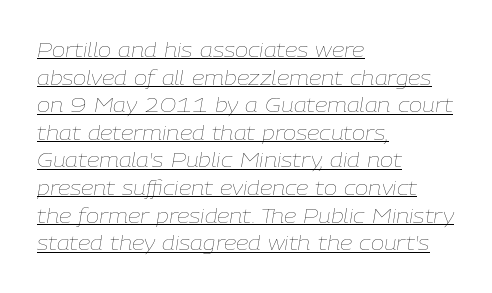
{"italic": "yes", "lean": "right", "slant_degrees": 9, "bold": "no", "underline": "yes", "align": "left", "line_spacing": "normal", "line_spacing_ratio": 1.38, "letter_spacing": "normal", "letter_spacing_em": 0.0, "glyph_px": 20}
